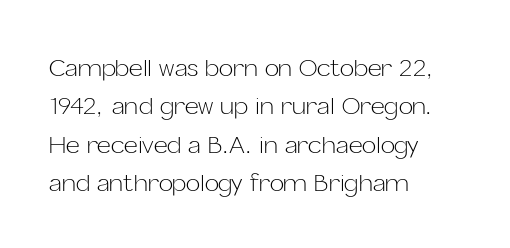
Plain, unruled lines of type. No heavy texture on the line: the type isn't bold. Look at the tracking — it's just the regular setting, nothing added. The axis of the letterforms is exactly vertical. The rows are spaced the way most documents space them.
